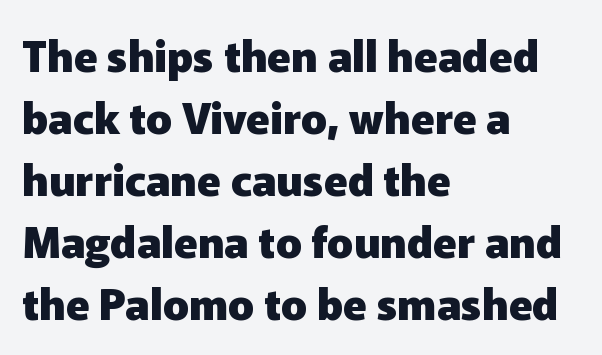
{"serif": "no", "italic": "no", "bold": "yes", "weight": "heavy", "width": "normal", "stroke_contrast": "low", "x_height": "medium", "monospaced": "no", "underline": "no", "align": "left", "line_spacing": "normal", "line_spacing_ratio": 1.44, "letter_spacing": "normal", "letter_spacing_em": 0.0, "glyph_px": 43}
